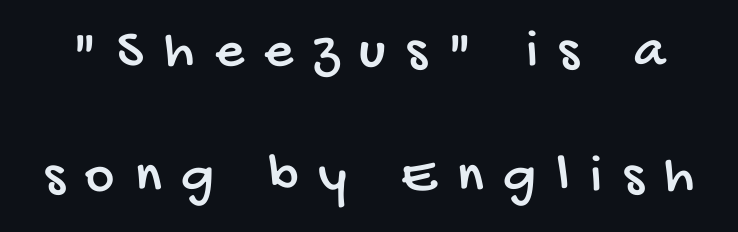
{"serif": "no", "width": "condensed", "stroke_contrast": "low", "x_height": "large", "monospaced": "no", "underline": "no", "line_spacing": "loose", "line_spacing_ratio": 2.23, "letter_spacing": "wide", "letter_spacing_em": 0.37, "glyph_px": 56}
